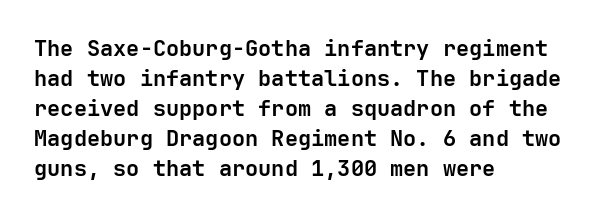
Italic: no, the glyphs are upright roman. Standard letterfit; no display-style spreading of the glyphs. Glance below the letters and you will spot only blank space. Its strokes are broad and dark, the hallmark of bold type.
